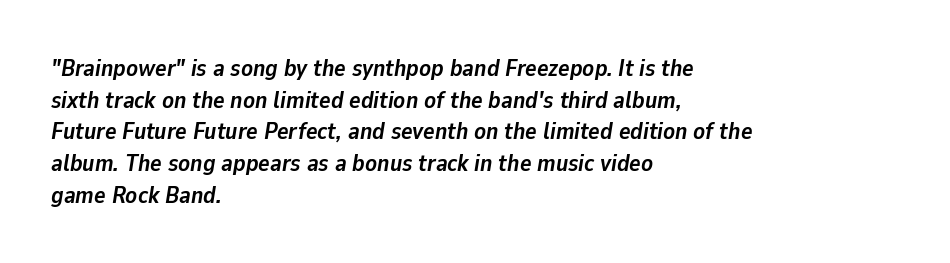
The image shows 24 px bold type, italic (leaning right); set left-aligned, normal line spacing (1.32x), normal letter spacing, not underlined.
